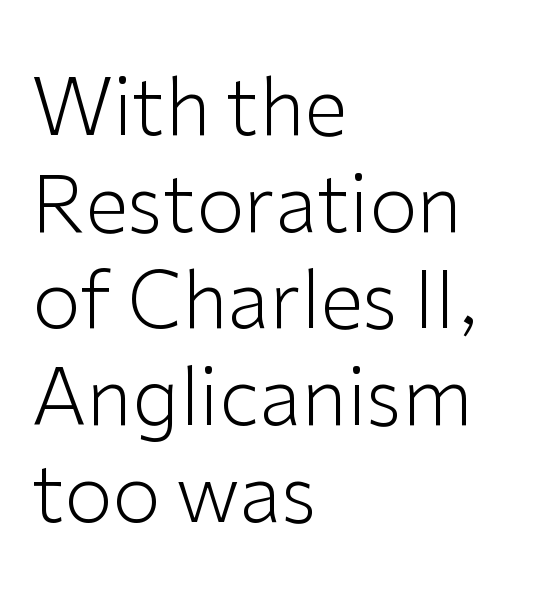
The image shows 78 px light sans-serif type, upright; set left-aligned, line spacing 1.24x, normal letter spacing, not underlined; low stroke contrast and a medium x-height.
